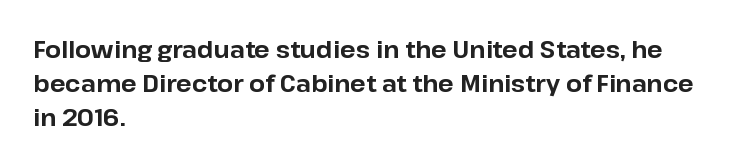
{"italic": "no", "bold": "yes", "underline": "no", "align": "left", "line_spacing": "normal", "line_spacing_ratio": 1.48, "letter_spacing": "normal", "letter_spacing_em": 0.0, "glyph_px": 23}
